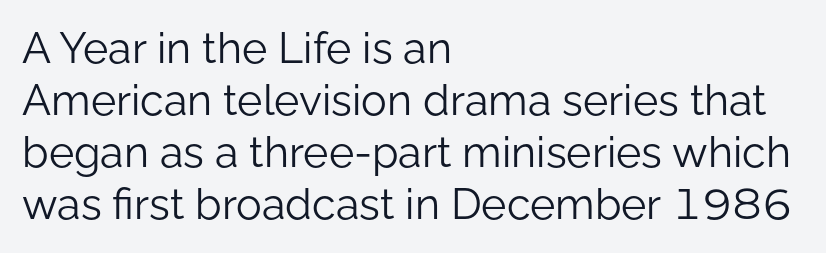
Q: Is the text bold? A: No.
Q: Is the text italic (slanted)? A: No, it is upright.
Q: Is the typeface a serif or a sans-serif typeface? A: Sans-serif.
Q: Is the text underlined? A: No.
Q: How is the paragraph aligned? A: Left-aligned.
Q: Is the spacing between letters normal or unusually wide? A: Normal.
Q: Width (condensed, normal, or wide)? A: Normal.
Q: Stroke contrast? A: Low.
Q: x-height? A: Medium.
Q: Monospaced? A: No.
